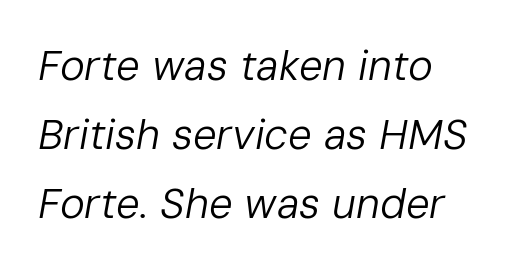
Layout note: lines flush left. The rendering keeps characters at their native spacing. A typesetter would call this proportional, since set widths differ per character. The specimen omits any rule beneath the text block's lines. The typeface has the unassuming heft of standard copy or less. Every character sits at an angle, as italics do.
